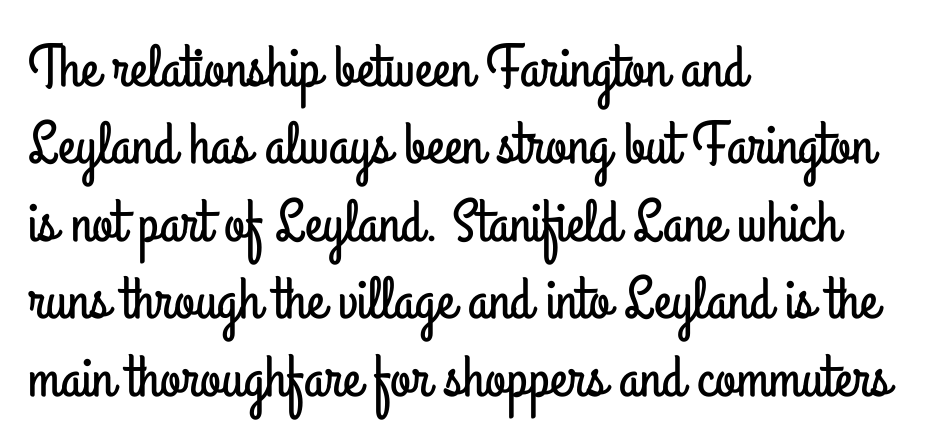
Horizontal alignment here is leftward, the default for most running prose. Normally led — the rows are evenly, conventionally spaced. A typesetter would call this zero additional tracking. The glyphs are unaccompanied by any horizontal stroke below them. Character widths vary here, with narrow letters taking less room than wide ones.
